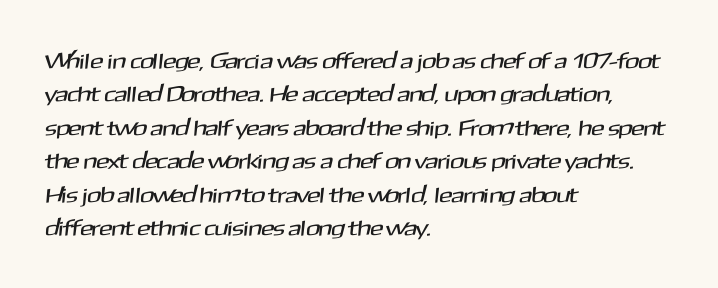
{"underline": "no", "align": "left", "line_spacing": "normal", "line_spacing_ratio": 1.52, "letter_spacing": "normal", "letter_spacing_em": 0.0, "glyph_px": 22}
